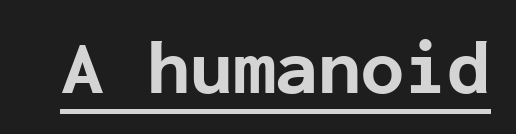
Q: Is the text bold? A: Yes.
Q: Is the text italic (slanted)? A: No, it is upright.
Q: Is the typeface a serif or a sans-serif typeface? A: Sans-serif.
Q: Is the text underlined? A: Yes.
Q: Is the spacing between letters normal or unusually wide? A: Normal.
Q: Width (condensed, normal, or wide)? A: Normal.
Q: Stroke contrast? A: Low.
Q: x-height? A: Medium.
Q: Monospaced? A: Yes.
